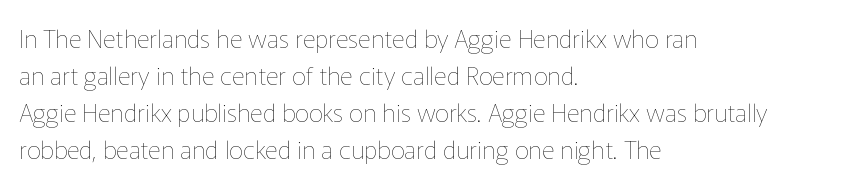
The image shows 25 px text type, upright; set left-aligned, normal line spacing (1.48x), normal letter spacing, not underlined.
